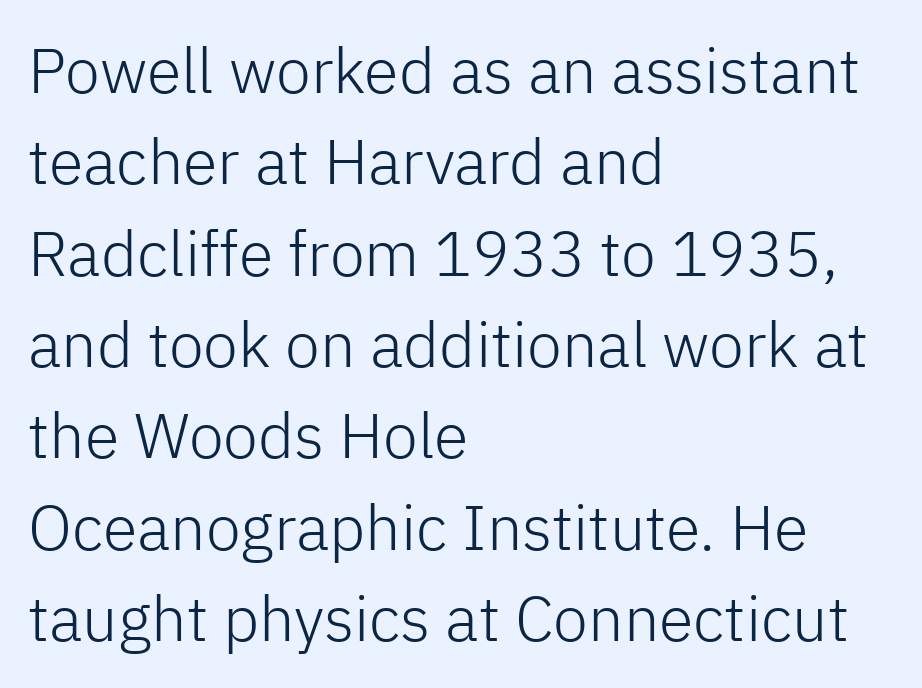
Q: Is the text bold? A: No.
Q: Is the text italic (slanted)? A: No, it is upright.
Q: Is the typeface a serif or a sans-serif typeface? A: Sans-serif.
Q: Is the text underlined? A: No.
Q: How is the paragraph aligned? A: Left-aligned.
Q: Is the spacing between letters normal or unusually wide? A: Normal.
Q: Is the spacing between lines tight, normal or loose? A: Normal.
Q: Width (condensed, normal, or wide)? A: Normal.
Q: Stroke contrast? A: Low.
Q: x-height? A: Medium.
Q: Monospaced? A: No.
